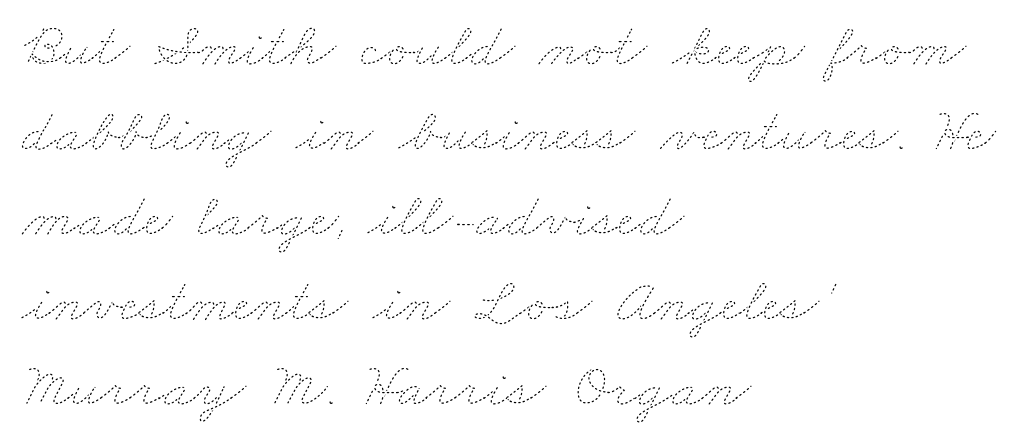
The image shows 62 px thin, wide type; set left-aligned, normal line spacing (1.37x), normal letter spacing, not underlined; low stroke contrast and a small x-height.
